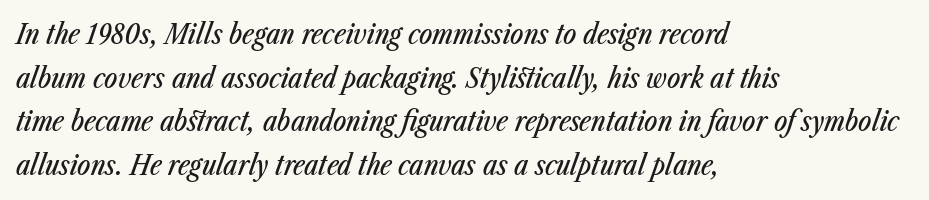
{"italic": "yes", "lean": "right", "slant_degrees": 23, "width": "condensed", "stroke_contrast": "low", "x_height": "medium", "monospaced": "no", "underline": "no", "align": "left", "line_spacing": "normal", "line_spacing_ratio": 1.56, "letter_spacing": "normal", "letter_spacing_em": 0.0, "glyph_px": 28}
